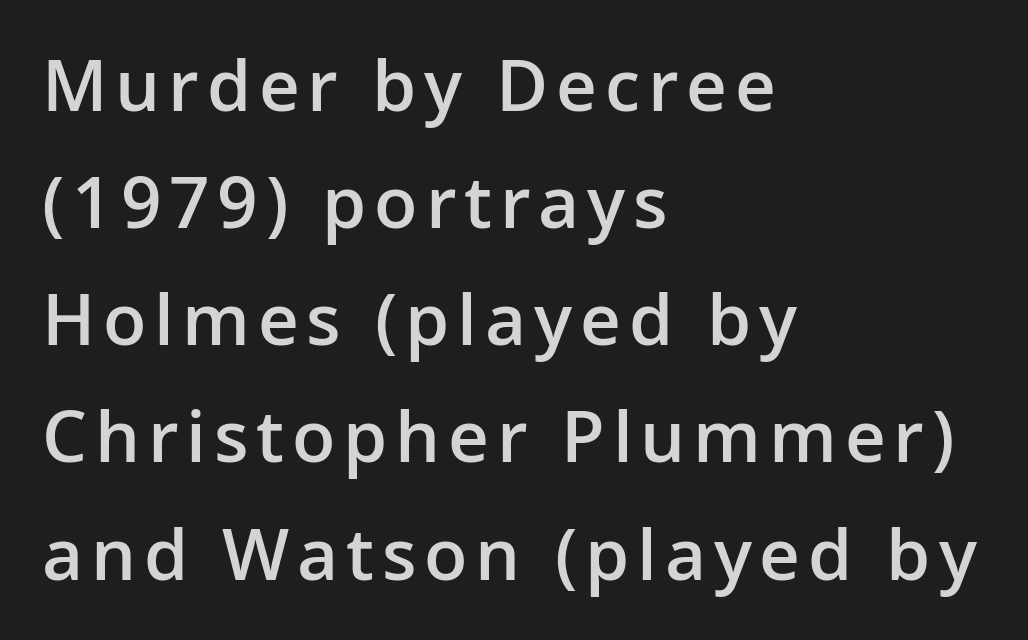
{"serif": "no", "italic": "no", "bold": "semi", "weight": "semibold", "width": "normal", "stroke_contrast": "low", "x_height": "medium", "monospaced": "no", "underline": "no", "align": "left", "line_spacing": "normal", "line_spacing_ratio": 1.65, "glyph_px": 71}
